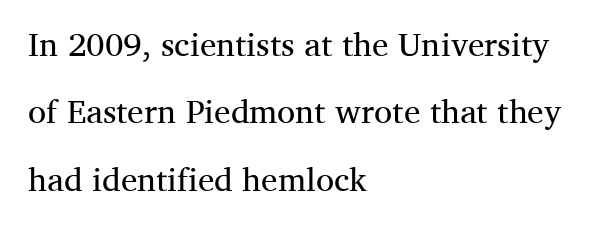
This rendering uses left alignment, leaving the right contour irregular. The letters carry serifs — small finishing strokes at the ends of their stems. The string is rendered with underlining switched off. Each letter keeps its own natural width here, so spacing adapts to shape. The font is comparable to plain body text, perhaps lighter.
